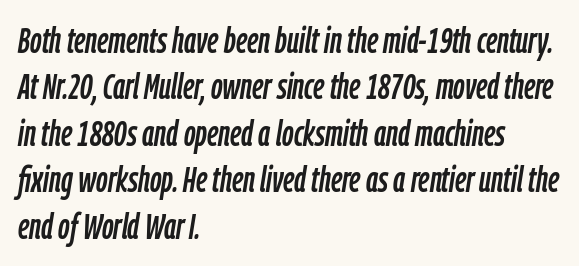
{"italic": "yes", "lean": "right", "slant_degrees": 9, "width": "condensed", "stroke_contrast": "low", "x_height": "medium", "monospaced": "no", "underline": "no", "align": "left", "line_spacing": "normal", "line_spacing_ratio": 1.29, "letter_spacing": "normal", "letter_spacing_em": 0.0, "glyph_px": 36}
